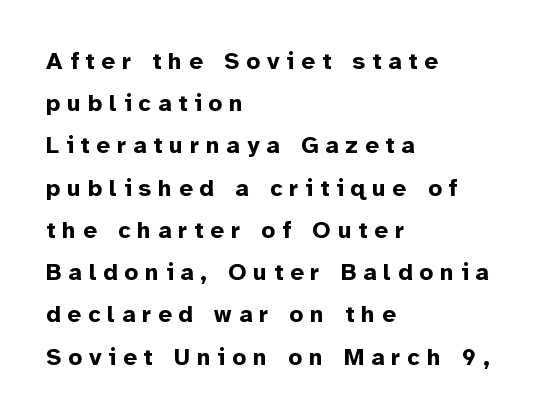
Q: Is the text bold? A: Yes.
Q: Is the text italic (slanted)? A: No, it is upright.
Q: Is the text underlined? A: No.
Q: How is the paragraph aligned? A: Left-aligned.
Q: Is the spacing between letters normal or unusually wide? A: Unusually wide.
